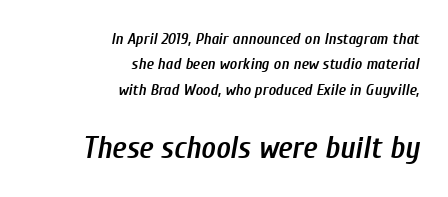
Q: Is the text bold? A: Semi-bold.
Q: Is the text italic (slanted)? A: Yes, it leans right by about 10 degrees.
Q: Is the text underlined? A: No.
Q: How is the paragraph aligned? A: Right-aligned.
Q: Is the spacing between letters normal or unusually wide? A: Normal.
Q: Is the spacing between lines tight, normal or loose? A: Normal.
Q: Which block of text is set in a larger size, the first (top) or the second (bottom)? A: The second (bottom) one.
Q: Width (condensed, normal, or wide)? A: Condensed.
Q: Stroke contrast? A: Low.
Q: x-height? A: Medium.
Q: Monospaced? A: No.
